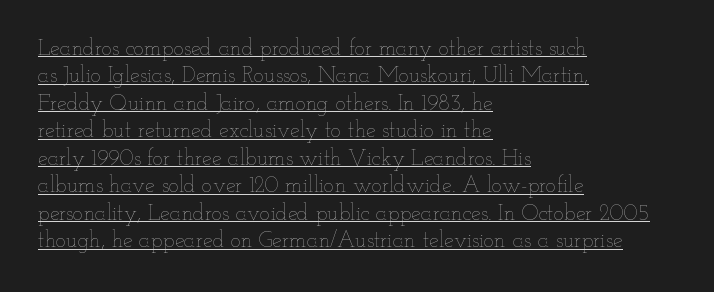
{"italic": "no", "bold": "no", "underline": "yes", "align": "left", "line_spacing": "normal", "line_spacing_ratio": 1.25, "letter_spacing": "normal", "letter_spacing_em": 0.0, "glyph_px": 22}
